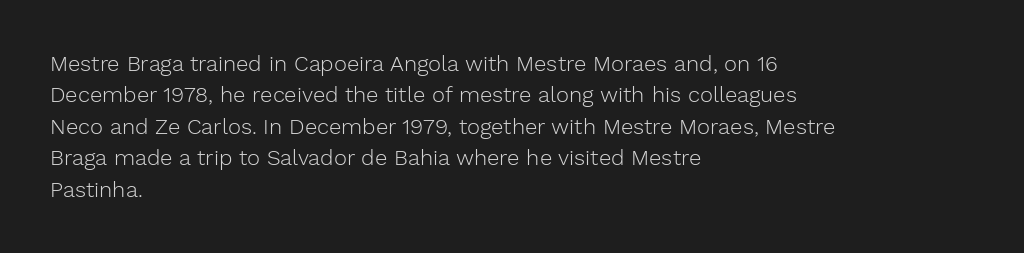
Q: Is the text bold? A: No.
Q: Is the text italic (slanted)? A: No, it is upright.
Q: Is the text underlined? A: No.
Q: How is the paragraph aligned? A: Left-aligned.
Q: Is the spacing between letters normal or unusually wide? A: Normal.
Q: Is the spacing between lines tight, normal or loose? A: Normal.
